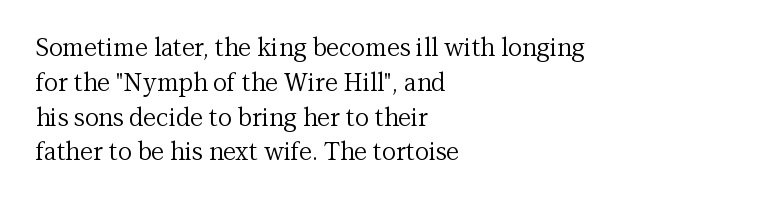
Q: Is the text bold? A: No.
Q: Is the text italic (slanted)? A: No, it is upright.
Q: Is the text underlined? A: No.
Q: How is the paragraph aligned? A: Left-aligned.
Q: Is the spacing between letters normal or unusually wide? A: Normal.
Q: Is the spacing between lines tight, normal or loose? A: Normal.
